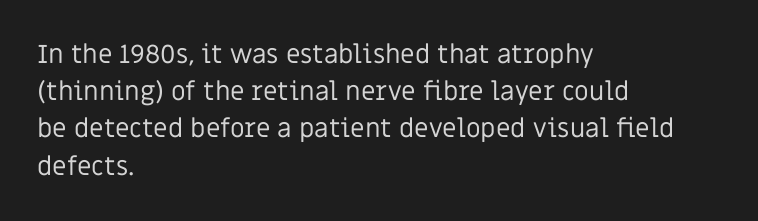
{"italic": "no", "bold": "no", "underline": "no", "align": "left", "line_spacing": "normal", "line_spacing_ratio": 1.43, "letter_spacing": "normal", "letter_spacing_em": 0.0, "glyph_px": 26}
